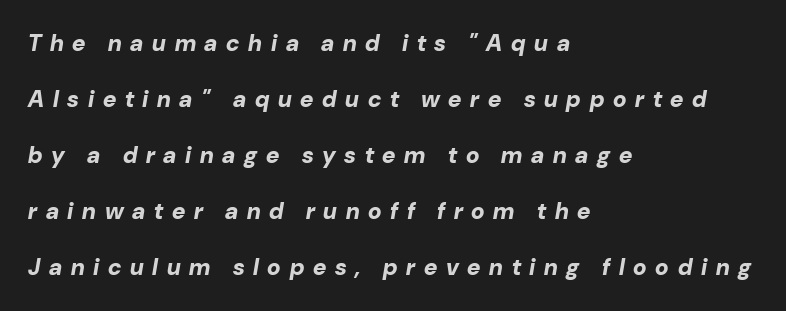
The image shows 23 px bold type, italic (leaning right); set left-aligned, loose line spacing (2.43x), unusually wide letter spacing (+0.38 em), not underlined.
